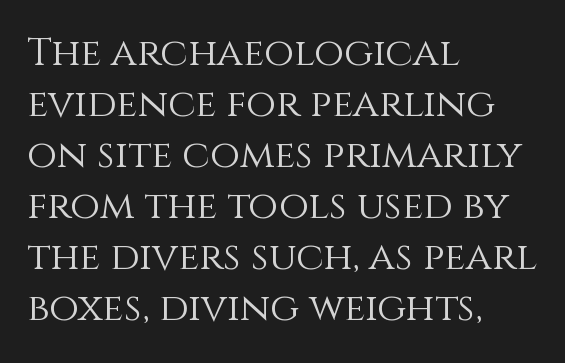
The image shows 39 px light type, upright; set left-aligned, normal line spacing (1.31x), normal letter spacing, not underlined; a large x-height.
